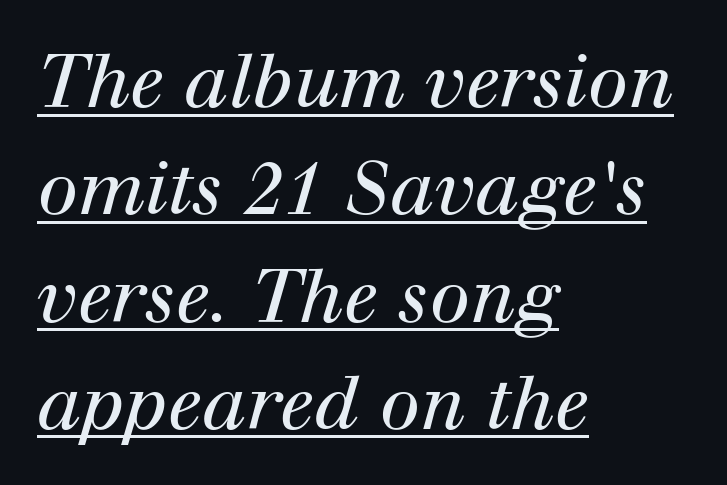
{"serif": "yes", "italic": "yes", "lean": "right", "slant_degrees": 12, "bold": "no", "weight": "regular", "width": "normal", "stroke_contrast": "high", "x_height": "medium", "monospaced": "no", "underline": "yes", "align": "left", "line_spacing": "normal", "line_spacing_ratio": 1.47, "letter_spacing": "normal", "letter_spacing_em": 0.0, "glyph_px": 73}
